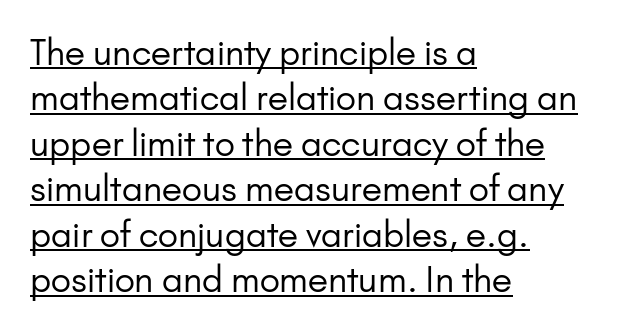
{"serif": "no", "italic": "no", "bold": "no", "weight": "regular", "width": "normal", "stroke_contrast": "low", "x_height": "small", "monospaced": "no", "underline": "yes", "align": "left", "line_spacing": "normal", "line_spacing_ratio": 1.3, "letter_spacing": "normal", "letter_spacing_em": 0.0, "glyph_px": 35}
